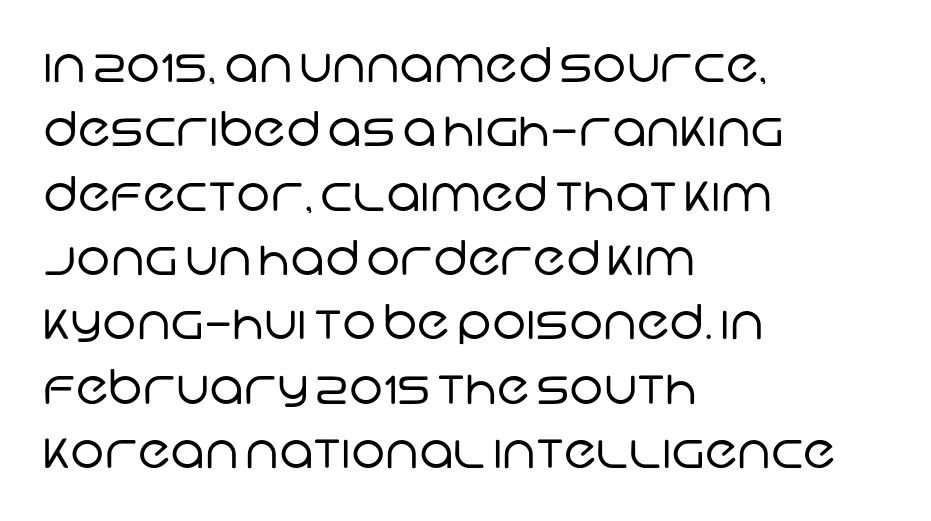
{"serif": "no", "bold": "no", "weight": "regular", "width": "normal", "stroke_contrast": "low", "x_height": "large", "monospaced": "no", "underline": "no", "align": "left", "line_spacing": "normal", "line_spacing_ratio": 1.34, "letter_spacing": "normal", "letter_spacing_em": 0.0, "glyph_px": 48}
